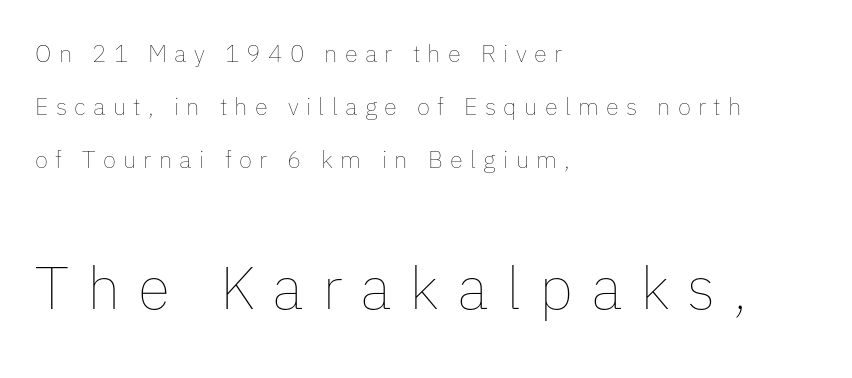
The image shows 60 px thin type, upright; set left-aligned, loose line spacing (2.21x), unusually wide letter spacing (+0.3 em), not underlined; the second (bottom) block is 2.5x larger; low stroke contrast and a medium x-height.
